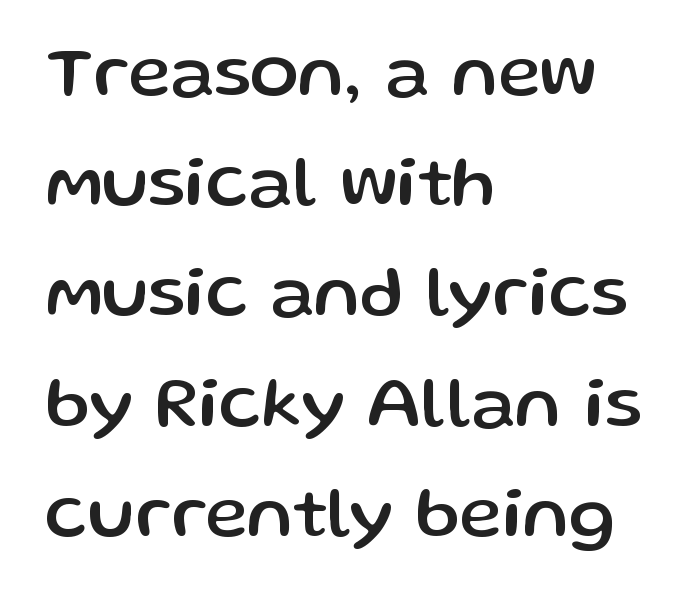
Vertical strokes here are truly vertical. One glance says typical: line gaps are just what's usual. The space beneath each line is pristine and unruled. The letters carry no serifs — their stems end cleanly without finishing strokes. You could not count columns in this text — the font is proportionally spaced. These lines keep a tight, regular rhythm from letter to letter.
